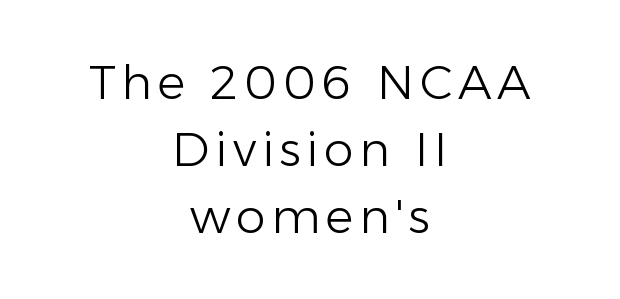
Q: Is the text bold? A: No.
Q: Is the text italic (slanted)? A: No, it is upright.
Q: Is the typeface a serif or a sans-serif typeface? A: Sans-serif.
Q: Is the text underlined? A: No.
Q: How is the paragraph aligned? A: Centered.
Q: Is the spacing between lines tight, normal or loose? A: Normal.
Q: Width (condensed, normal, or wide)? A: Normal.
Q: Stroke contrast? A: Low.
Q: x-height? A: Medium.
Q: Monospaced? A: No.
